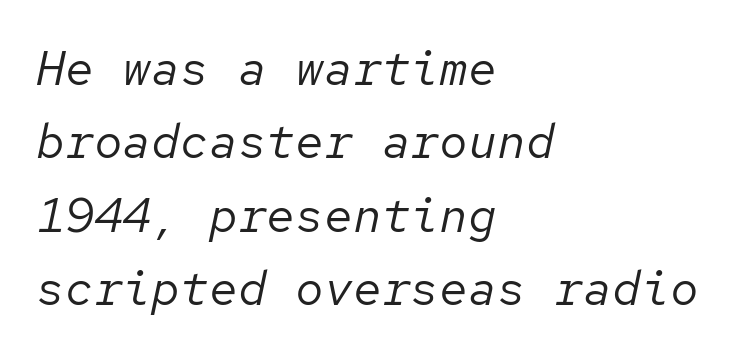
Glance below the letters and you will spot only blank space. No extra ink here — the face is not bold. A typesetter would call this monospace, since all characters share one set width. Vertical spacing — default. This sample uses an oblique cut, with every glyph tilted off the vertical. Inter-character spacing is left at the font's built-in metrics.
